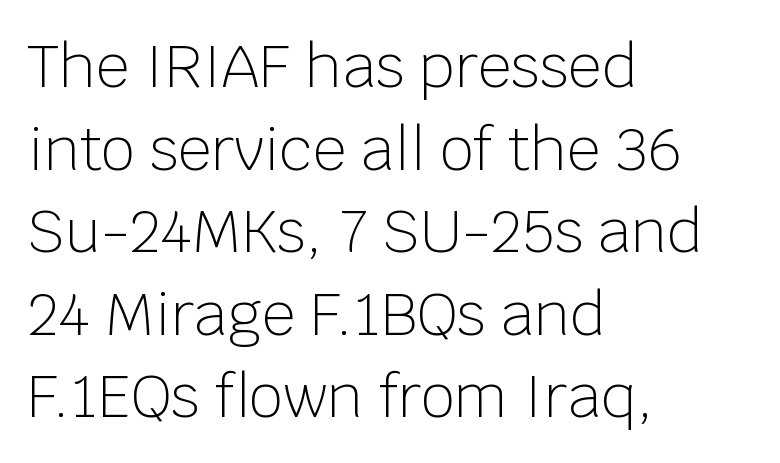
The image shows 59 px light sans-serif type, upright; set left-aligned, normal line spacing (1.4x), normal letter spacing, not underlined; low stroke contrast and a large x-height.
